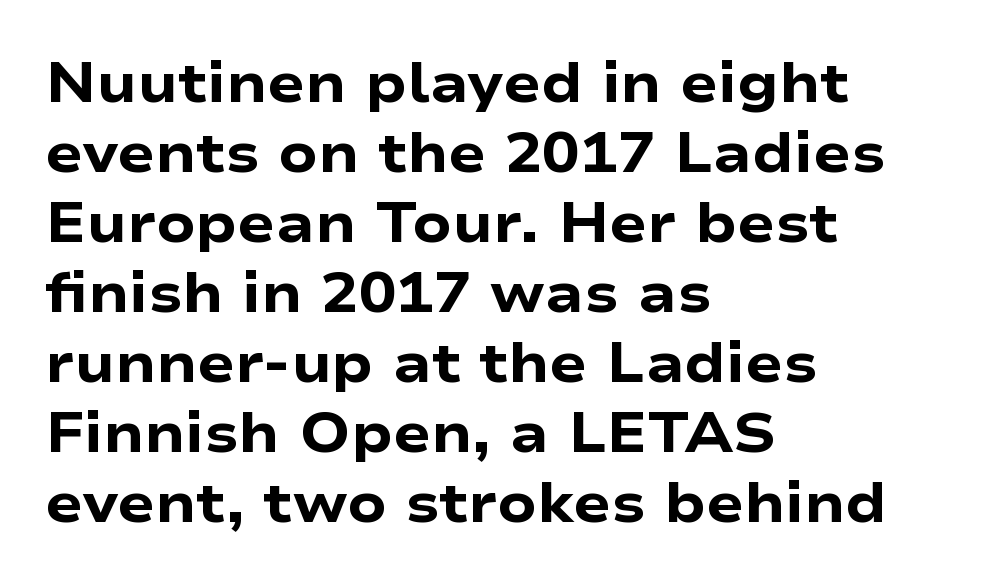
Q: Is the text bold? A: Yes.
Q: Is the text italic (slanted)? A: No, it is upright.
Q: Is the typeface a serif or a sans-serif typeface? A: Sans-serif.
Q: Is the text underlined? A: No.
Q: How is the paragraph aligned? A: Left-aligned.
Q: Is the spacing between letters normal or unusually wide? A: Normal.
Q: Is the spacing between lines tight, normal or loose? A: Normal.
Q: Width (condensed, normal, or wide)? A: Wide.
Q: Stroke contrast? A: Low.
Q: x-height? A: Medium.
Q: Monospaced? A: No.
